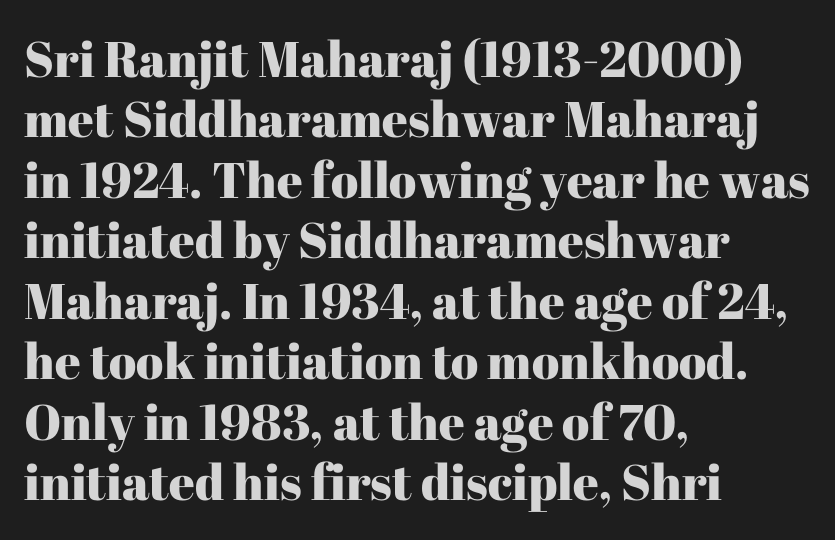
Q: Is the text italic (slanted)? A: No, it is upright.
Q: Is the typeface a serif or a sans-serif typeface? A: Serif.
Q: Is the text underlined? A: No.
Q: How is the paragraph aligned? A: Left-aligned.
Q: Is the spacing between letters normal or unusually wide? A: Normal.
Q: Width (condensed, normal, or wide)? A: Normal.
Q: Stroke contrast? A: High.
Q: x-height? A: Medium.
Q: Monospaced? A: No.
